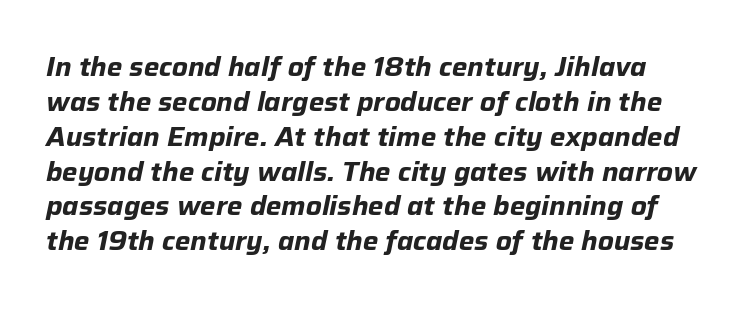
The image shows 26 px bold type, italic (leaning right); set normal line spacing (1.34x), normal letter spacing, not underlined.
